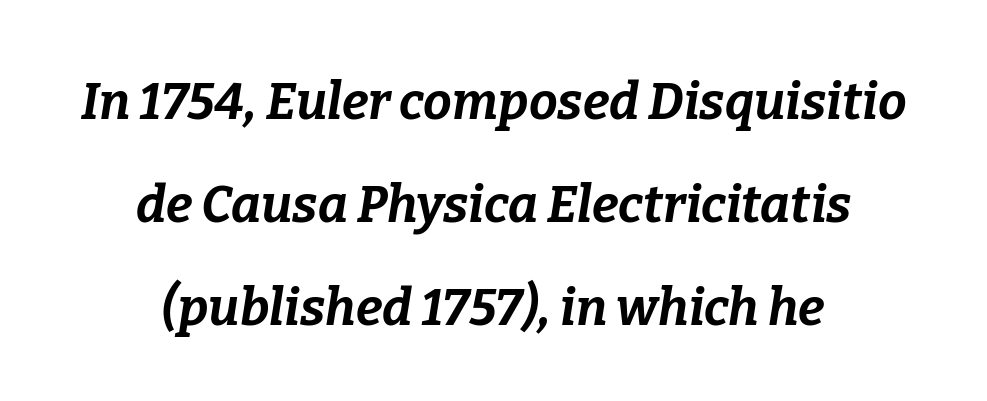
A full-strength bold gives these letters their thick strokes. You could fit nearly another row in the gap between these rows. Each row of text sits above clean, open space. Inter-character spacing is left at the font's built-in metrics.
